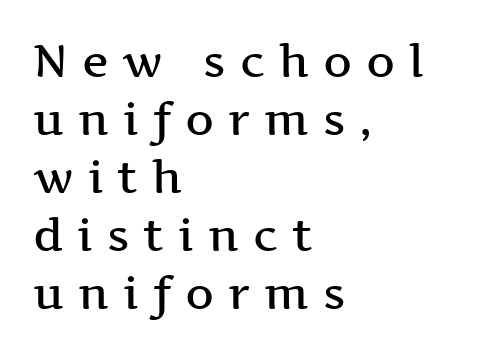
{"serif": "yes", "italic": "no", "bold": "semi", "weight": "semibold", "width": "wide", "stroke_contrast": "medium", "x_height": "medium", "monospaced": "no", "underline": "no", "align": "left", "line_spacing": "normal", "line_spacing_ratio": 1.29, "letter_spacing": "wide", "letter_spacing_em": 0.31, "glyph_px": 45}
